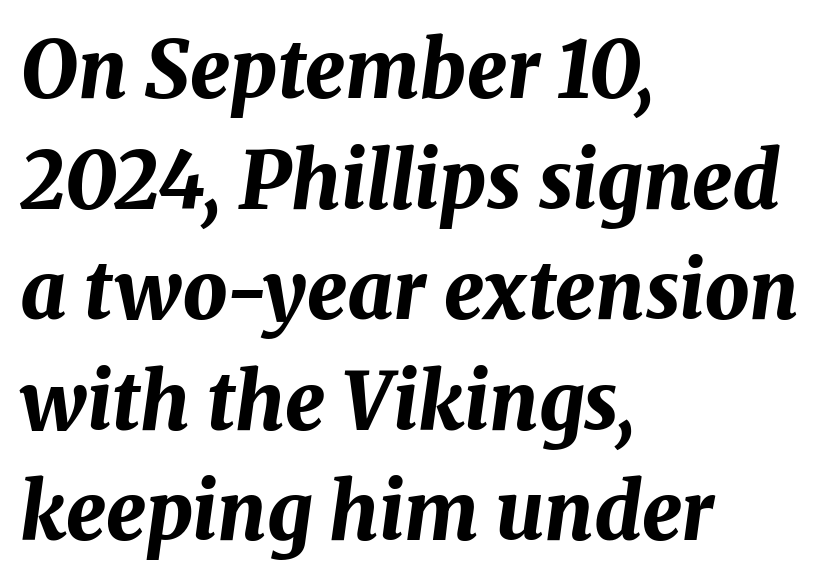
{"italic": "yes", "lean": "right", "slant_degrees": 8, "bold": "yes", "weight": "bold", "width": "normal", "stroke_contrast": "medium", "x_height": "medium", "monospaced": "no", "underline": "no", "align": "left", "line_spacing": "normal", "line_spacing_ratio": 1.4, "letter_spacing": "normal", "letter_spacing_em": 0.0, "glyph_px": 79}
